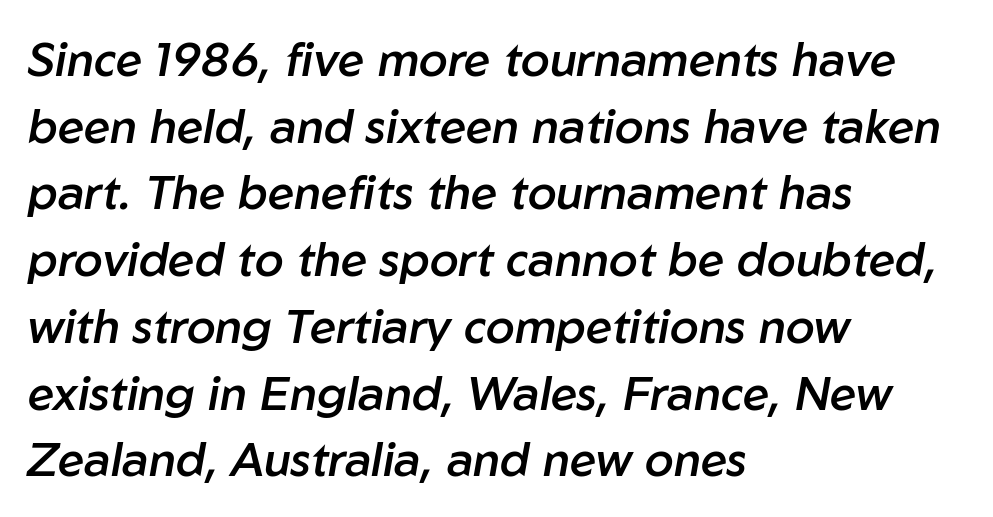
The rag falls on the right side of this text block. Regular leading. Descenders are the only things crossing below the line. A typesetter would call this proportional, since set widths differ per character.
